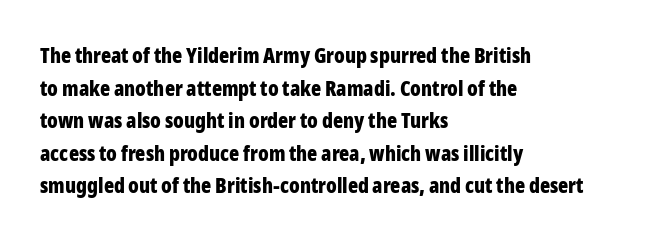
The rendering anchors every line to the left-hand side. In terms of posture, this sample is upright. This sample uses plain, unmodified letter spacing. The gap between lines stays unmarked.
